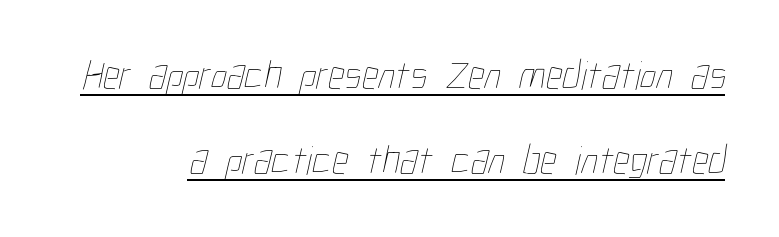
The image shows 41 px thin, condensed type; set right-aligned, loose line spacing (2.07x), normal letter spacing, underlined; low stroke contrast and a medium x-height.
